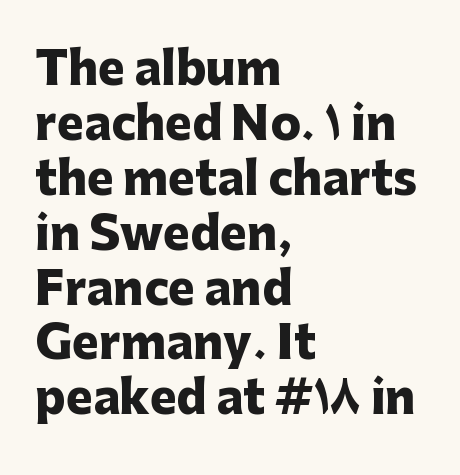
Q: Is the text bold? A: Yes.
Q: Is the text italic (slanted)? A: No, it is upright.
Q: Is the typeface a serif or a sans-serif typeface? A: Sans-serif.
Q: Is the text underlined? A: No.
Q: How is the paragraph aligned? A: Left-aligned.
Q: Is the spacing between letters normal or unusually wide? A: Normal.
Q: Width (condensed, normal, or wide)? A: Normal.
Q: Stroke contrast? A: Low.
Q: x-height? A: Medium.
Q: Monospaced? A: No.
